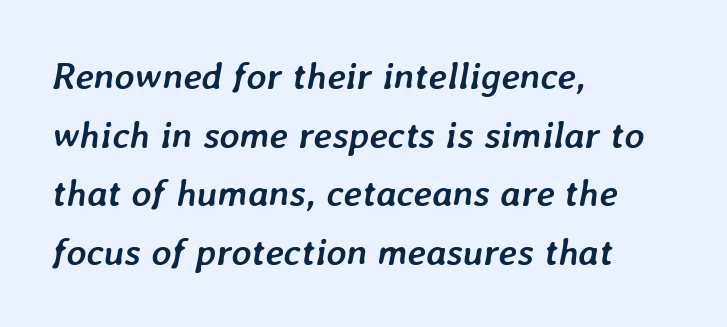
The image shows 38 px semibold type, italic (leaning right); set left-aligned, normal line spacing (1.54x), normal letter spacing, not underlined; low stroke contrast and a medium x-height.
